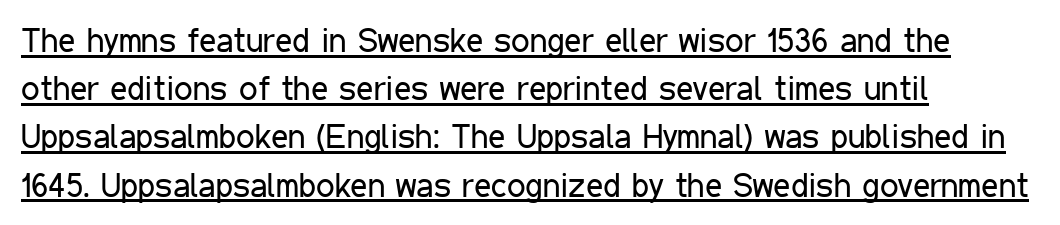
The image shows 33 px regular-weight, condensed sans-serif type, upright; set left-aligned, normal line spacing (1.46x), normal letter spacing, underlined; low stroke contrast and a medium x-height.
